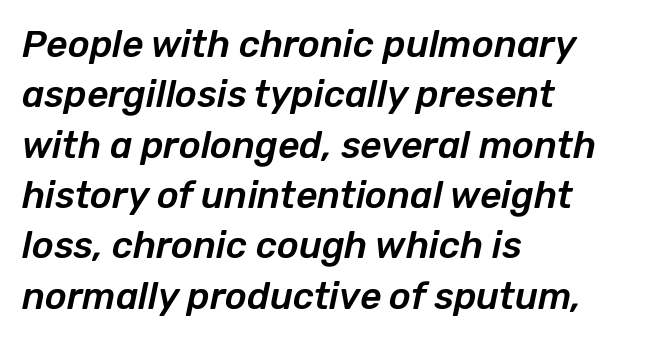
Leftover space on each line is placed entirely after the last word. Leading matches the norm, producing a regular column. There is no visible air inserted between adjacent glyphs. Type without underlining.
